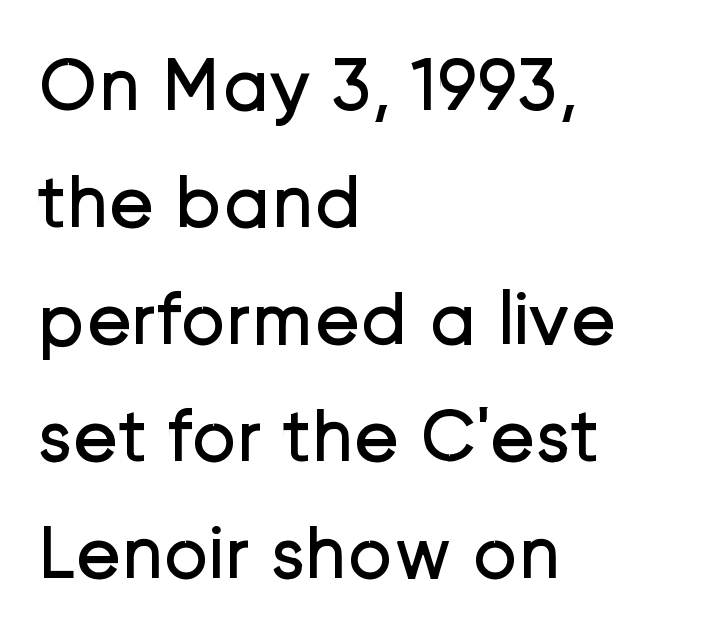
{"serif": "no", "italic": "no", "bold": "no", "weight": "regular", "width": "normal", "stroke_contrast": "low", "x_height": "medium", "monospaced": "no", "underline": "no", "align": "left", "line_spacing": "normal", "line_spacing_ratio": 1.54, "letter_spacing": "normal", "letter_spacing_em": 0.0, "glyph_px": 76}
